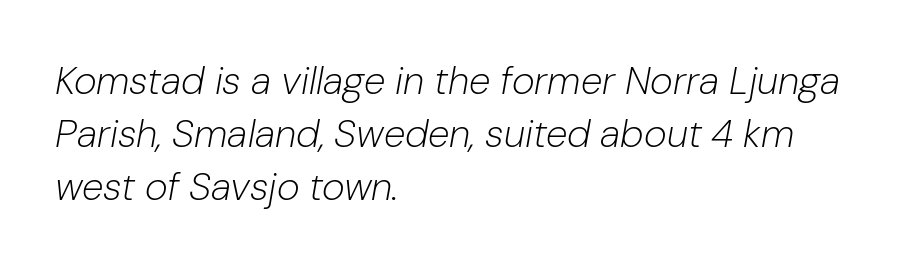
The image shows 39 px light type, italic (leaning right); set left-aligned, normal line spacing (1.36x), normal letter spacing, not underlined; low stroke contrast and a medium x-height.
